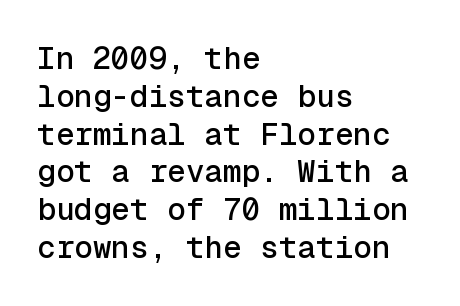
{"serif": "no", "italic": "no", "width": "normal", "x_height": "medium", "monospaced": "yes", "underline": "no", "align": "left", "line_spacing_ratio": 1.22, "letter_spacing": "normal", "letter_spacing_em": 0.0, "glyph_px": 31}
